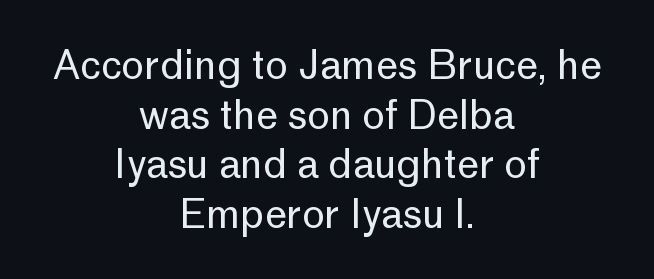
The type sits square on the baseline with zero lean. Does extra space separate the letters? No, they use regular spacing. Descender tails drop into unmarked territory. The paragraph has two soft edges and a firm central axis.
